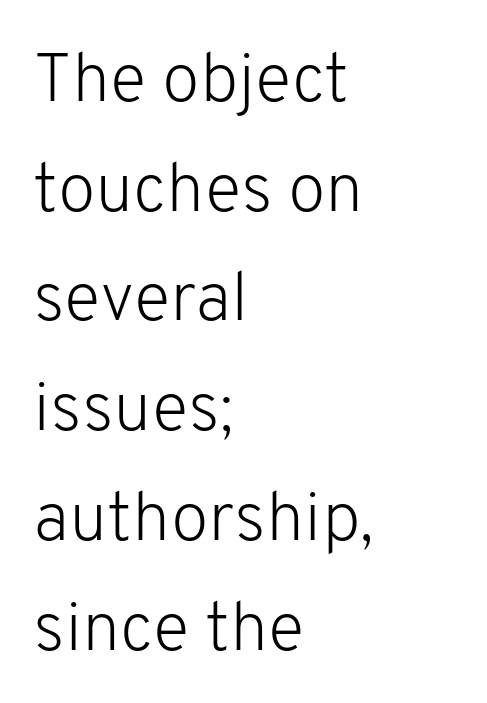
The image shows 69 px light sans-serif type, upright; set left-aligned, normal line spacing (1.59x), normal letter spacing, not underlined; low stroke contrast and a medium x-height.
